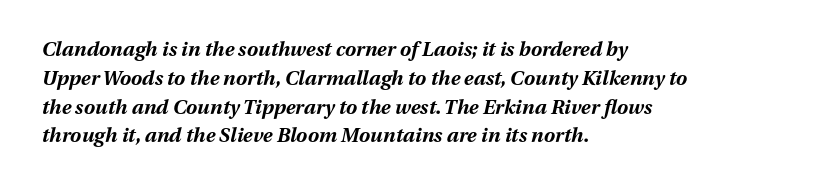
The image shows 20 px bold type, italic (leaning right); set left-aligned, normal line spacing (1.44x), normal letter spacing, not underlined.
